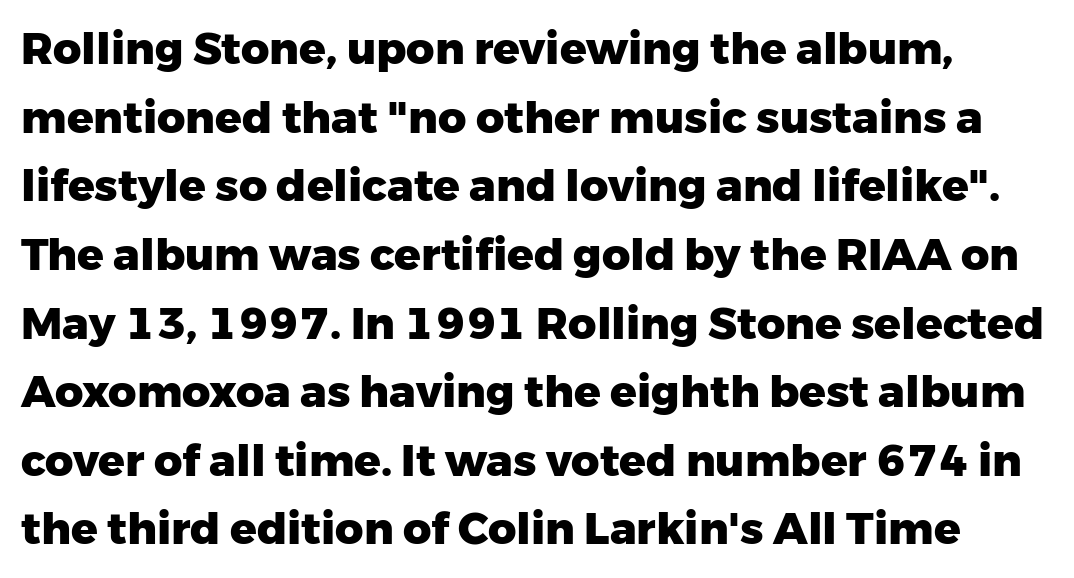
A clean baseline with only descenders dipping below it. Here the designer chose a conventional face with non-uniform glyph widths. Honestly, the letter spacing is just normal — you wouldn't notice it. The letters carry no serifs — their stems end cleanly without finishing strokes.
